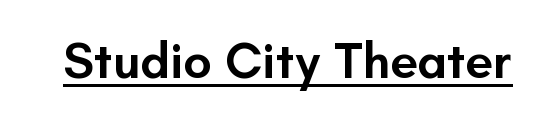
{"serif": "no", "italic": "no", "bold": "semi", "weight": "semibold", "width": "normal", "stroke_contrast": "low", "x_height": "small", "monospaced": "no", "underline": "yes", "letter_spacing": "normal", "letter_spacing_em": 0.0, "glyph_px": 50}
